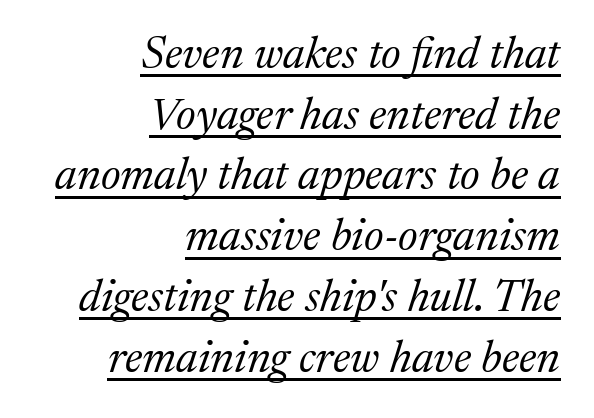
Students, note that the glyphs here touch the page at normal intervals. This rendering employs a face with finishing strokes, i.e., a serif. Horizontal alignment here is rightward, an uncommon choice for prose. This rendering features underlined lettering.
